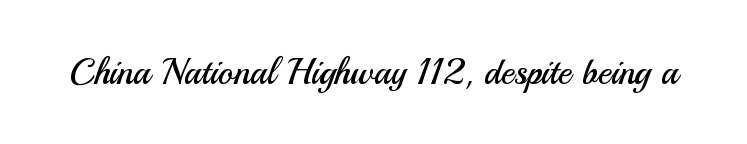
Q: Is the text bold? A: No.
Q: Is the text italic (slanted)? A: Yes.
Q: Is the typeface a serif or a sans-serif typeface? A: Sans-serif.
Q: Is the text underlined? A: No.
Q: Is the spacing between letters normal or unusually wide? A: Normal.
Q: Width (condensed, normal, or wide)? A: Normal.
Q: Stroke contrast? A: Medium.
Q: x-height? A: Small.
Q: Monospaced? A: No.
